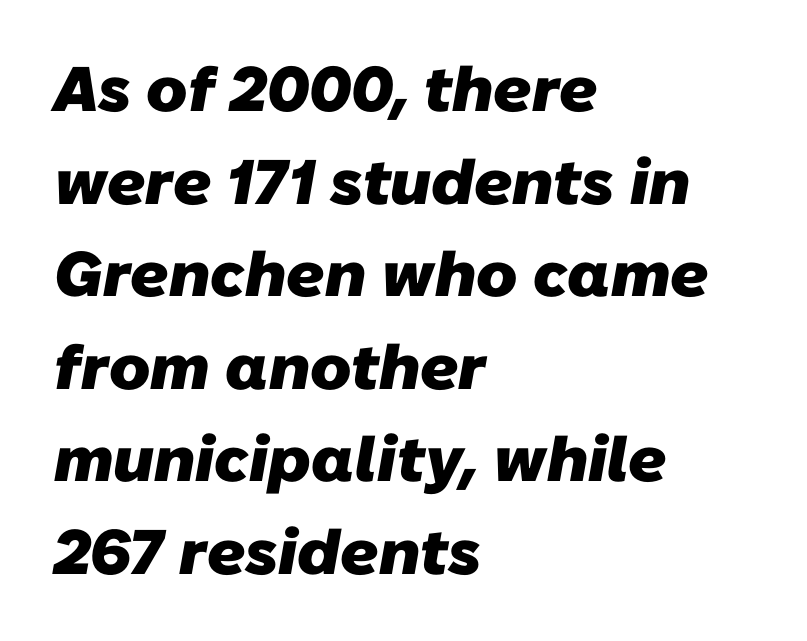
{"serif": "no", "bold": "yes", "weight": "heavy", "width": "normal", "stroke_contrast": "low", "x_height": "medium", "monospaced": "no", "underline": "no", "align": "left", "line_spacing": "normal", "line_spacing_ratio": 1.47, "letter_spacing": "normal", "letter_spacing_em": 0.0, "glyph_px": 63}
